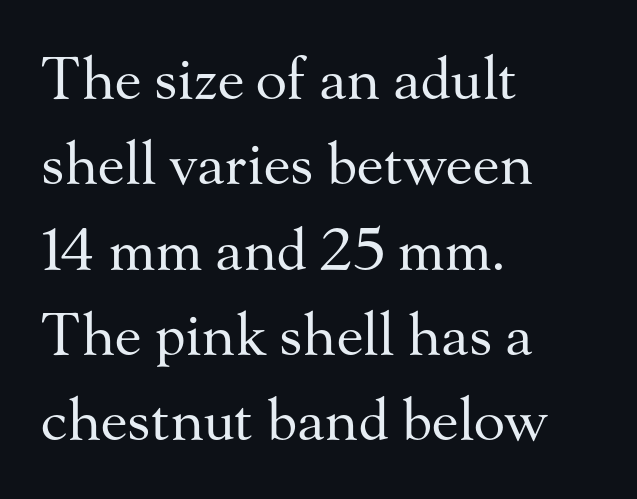
Does the type have serifs? Yes, each stem ends in a small foot. Do the characters align in a grid? No, the font is proportional. In terms of posture, this sample is upright. A normal amount of white space separates one row of letters from the next.
